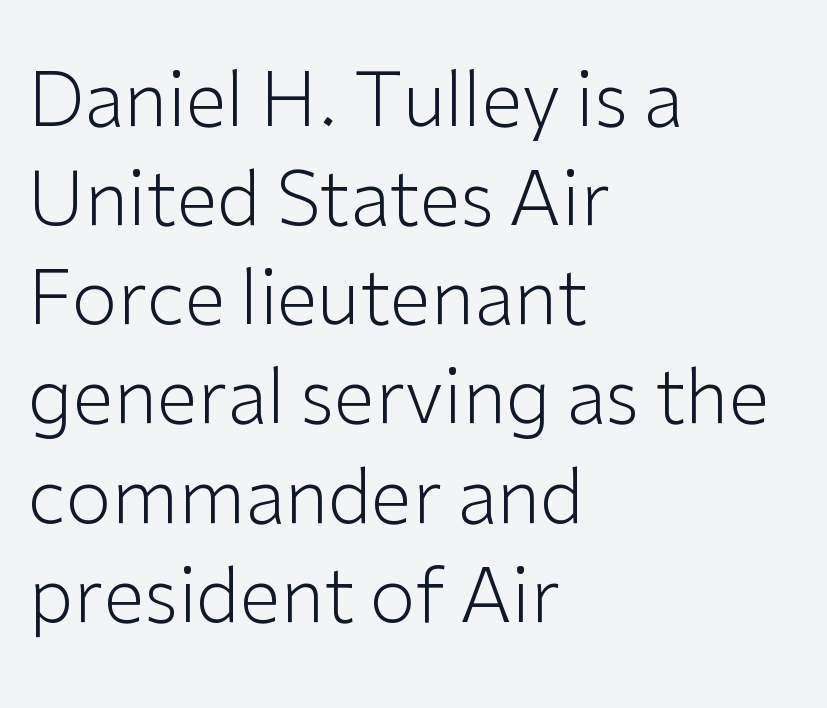
Beneath every word, the page is bare. The rendering anchors every line to the left-hand side. How would I describe the line gaps? Plain and ordinary. In terms of letterspacing, this is plain default setting. A typesetter would mark this as roman, not italic. The face used here is proportionally spaced, like ordinary book or web type.
